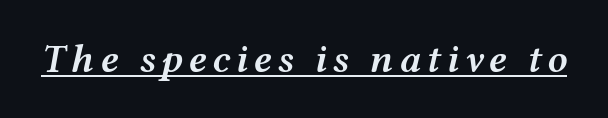
Q: Is the text bold? A: Semi-bold.
Q: Is the text italic (slanted)? A: Yes, it leans right by about 12 degrees.
Q: Is the text underlined? A: Yes.
Q: Width (condensed, normal, or wide)? A: Wide.
Q: Stroke contrast? A: Medium.
Q: x-height? A: Medium.
Q: Monospaced? A: No.
